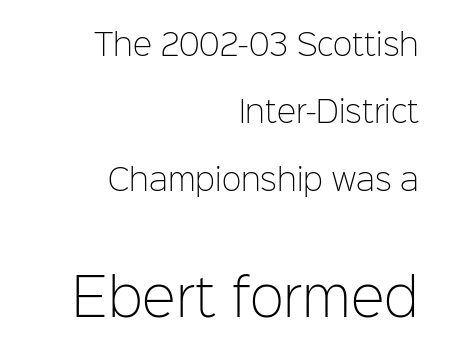
Q: Is the text bold? A: No.
Q: Is the text italic (slanted)? A: No, it is upright.
Q: Is the typeface a serif or a sans-serif typeface? A: Sans-serif.
Q: Is the text underlined? A: No.
Q: How is the paragraph aligned? A: Right-aligned.
Q: Is the spacing between letters normal or unusually wide? A: Normal.
Q: Is the spacing between lines tight, normal or loose? A: Loose.
Q: Which block of text is set in a larger size, the first (top) or the second (bottom)? A: The second (bottom) one.
Q: Width (condensed, normal, or wide)? A: Normal.
Q: Stroke contrast? A: Low.
Q: x-height? A: Medium.
Q: Monospaced? A: No.
